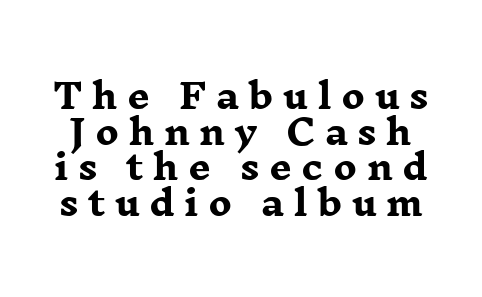
The image shows 35 px heavy, wide serif type, upright; set tight line spacing (1.02x), unusually wide letter spacing (+0.27 em), not underlined; low stroke contrast and a medium x-height.
